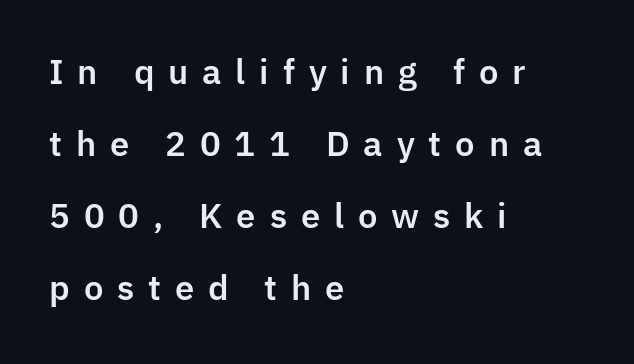
Q: Is the text italic (slanted)? A: No, it is upright.
Q: Is the typeface a serif or a sans-serif typeface? A: Sans-serif.
Q: Is the text underlined? A: No.
Q: How is the paragraph aligned? A: Left-aligned.
Q: Is the spacing between letters normal or unusually wide? A: Unusually wide.
Q: Is the spacing between lines tight, normal or loose? A: Loose.
Q: Width (condensed, normal, or wide)? A: Normal.
Q: Stroke contrast? A: Low.
Q: x-height? A: Medium.
Q: Monospaced? A: No.
